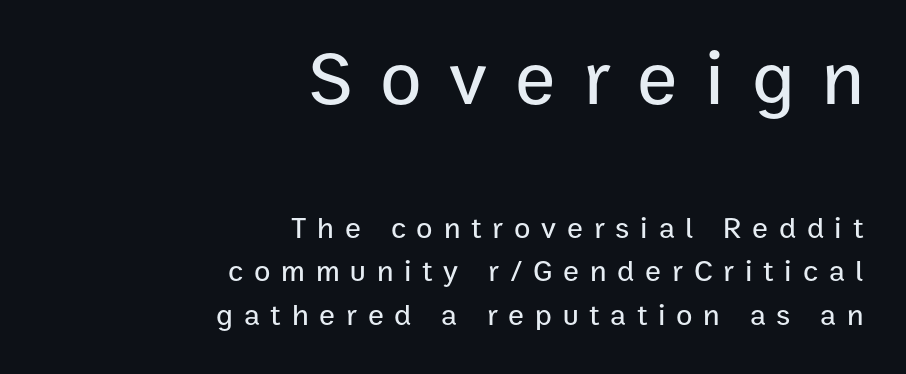
The image shows 76 px sans-serif type, upright; set right-aligned, normal line spacing (1.45x), unusually wide letter spacing (+0.36 em), not underlined; the first (top) block is 2.53x larger; low stroke contrast and a medium x-height.
